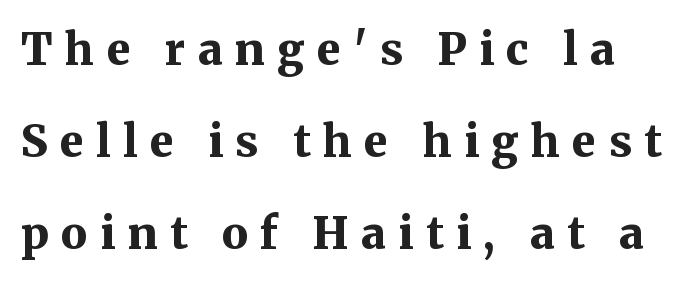
Q: Is the text bold? A: Yes.
Q: Is the text italic (slanted)? A: No, it is upright.
Q: Is the typeface a serif or a sans-serif typeface? A: Serif.
Q: Is the text underlined? A: No.
Q: Is the spacing between letters normal or unusually wide? A: Unusually wide.
Q: Is the spacing between lines tight, normal or loose? A: Loose.
Q: Width (condensed, normal, or wide)? A: Normal.
Q: Stroke contrast? A: Medium.
Q: x-height? A: Medium.
Q: Monospaced? A: No.
